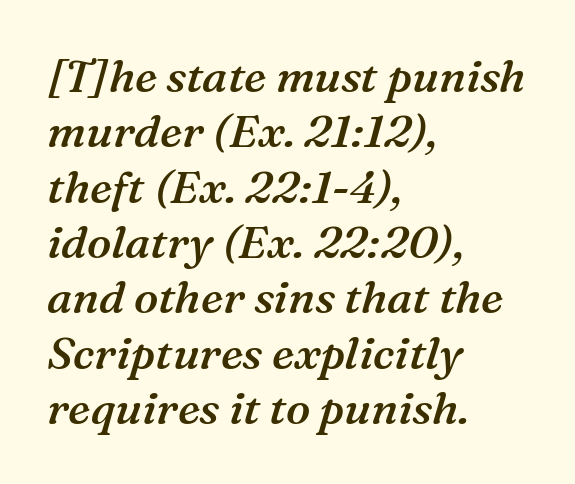
{"serif": "yes", "italic": "yes", "lean": "right", "slant_degrees": 16, "bold": "semi", "weight": "semibold", "width": "normal", "stroke_contrast": "medium", "x_height": "medium", "monospaced": "no", "underline": "no", "align": "left", "line_spacing_ratio": 1.23, "letter_spacing": "normal", "letter_spacing_em": 0.0, "glyph_px": 45}
